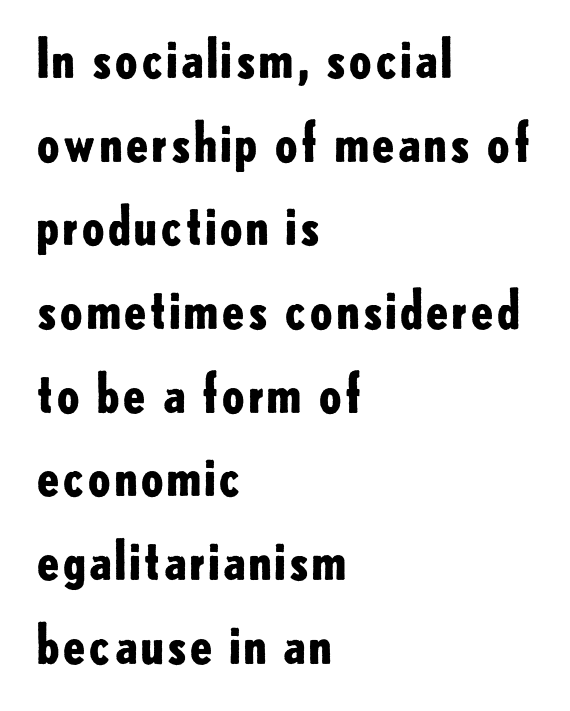
{"serif": "no", "italic": "no", "bold": "yes", "weight": "bold", "width": "normal", "stroke_contrast": "low", "x_height": "small", "monospaced": "no", "underline": "no", "align": "left", "line_spacing": "normal", "line_spacing_ratio": 1.55, "letter_spacing": "normal", "letter_spacing_em": 0.0, "glyph_px": 54}
